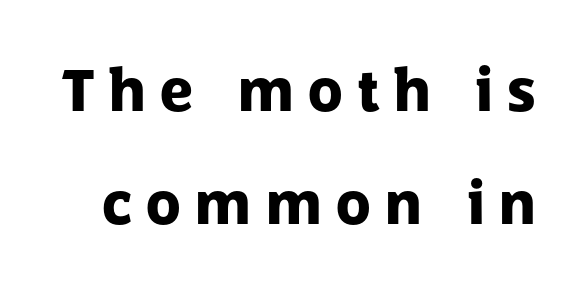
What's the leading like? Stretched, with rows far apart. Honestly, the letter spacing is so wide it's the main thing you notice. Here the designer chose a conventional face with non-uniform glyph widths. Quick note: not italic, upright. Words float on clear page, feet unadorned. Heavy, bold letterforms.
